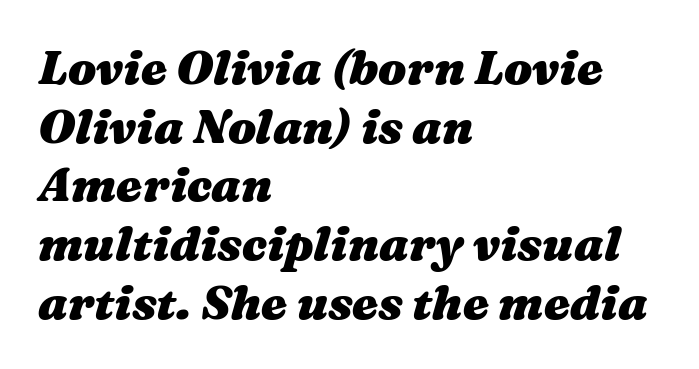
Q: Is the text bold? A: Yes.
Q: Is the text italic (slanted)? A: Yes, it leans right by about 16 degrees.
Q: Is the text underlined? A: No.
Q: How is the paragraph aligned? A: Left-aligned.
Q: Is the spacing between letters normal or unusually wide? A: Normal.
Q: Is the spacing between lines tight, normal or loose? A: Normal.
Q: Width (condensed, normal, or wide)? A: Wide.
Q: Stroke contrast? A: Medium.
Q: x-height? A: Medium.
Q: Monospaced? A: No.
